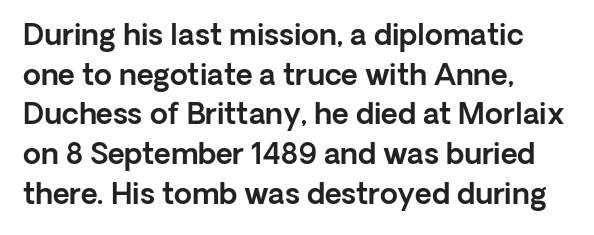
The image shows 29 px sans-serif type, upright; set left-aligned, normal line spacing (1.37x), normal letter spacing, not underlined; a medium x-height.
